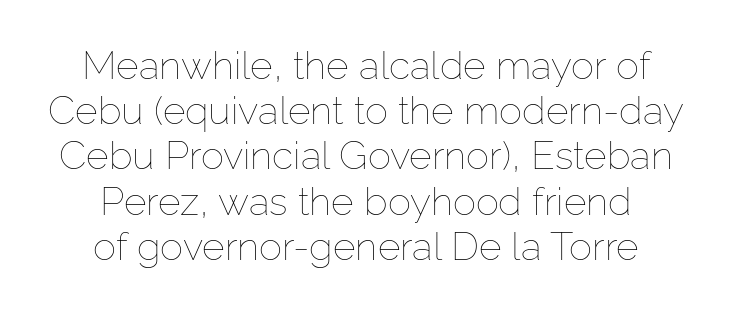
The image shows 39 px thin type, upright; set centered, line spacing 1.16x, normal letter spacing, not underlined; low stroke contrast and a medium x-height.
